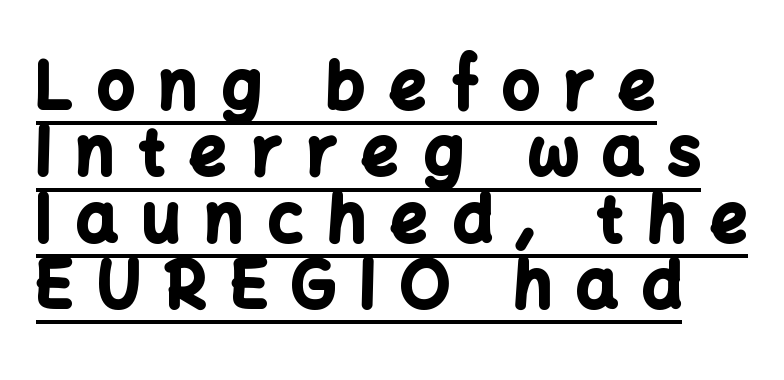
The image shows 65 px bold sans-serif type, upright; set left-aligned, tight line spacing (1.02x), unusually wide letter spacing (+0.38 em), underlined; low stroke contrast and a medium x-height.
